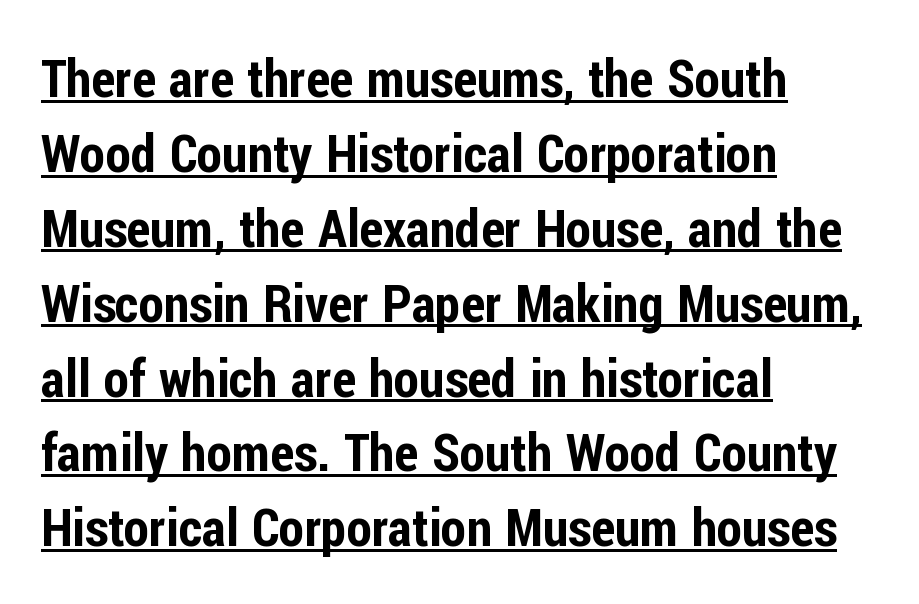
The image shows 52 px condensed sans-serif type, upright; set left-aligned, normal line spacing (1.44x), normal letter spacing, underlined; low stroke contrast and a medium x-height.
